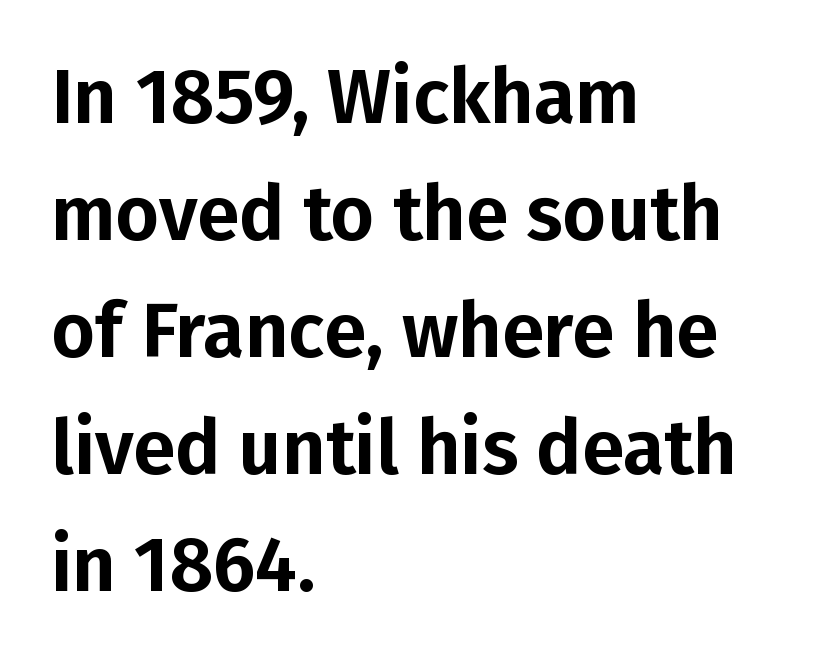
A typesetter would call this proportional, since set widths differ per character. The specimen omits any rule beneath the text block's lines. The font family rendered here belongs to the sans-serif group. These lines stack with their left ends in a neat column.
